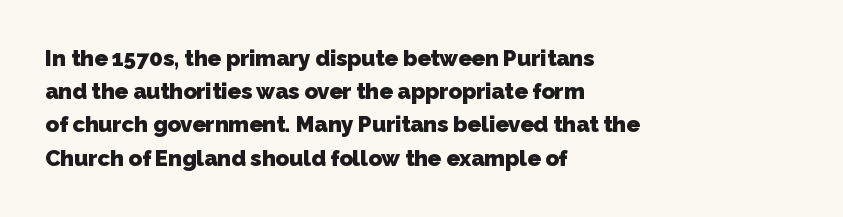
The image shows 22 px bold type; set left-aligned, normal line spacing (1.51x), normal letter spacing, not underlined.
